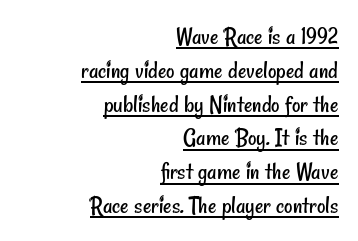
The weight would be labelled regular, book, light, or lighter still. The compositor pushed each line to the right boundary. Inter-character spacing is left at the font's built-in metrics. Reading down the column, the eye jumps a familiar distance to each next line.
